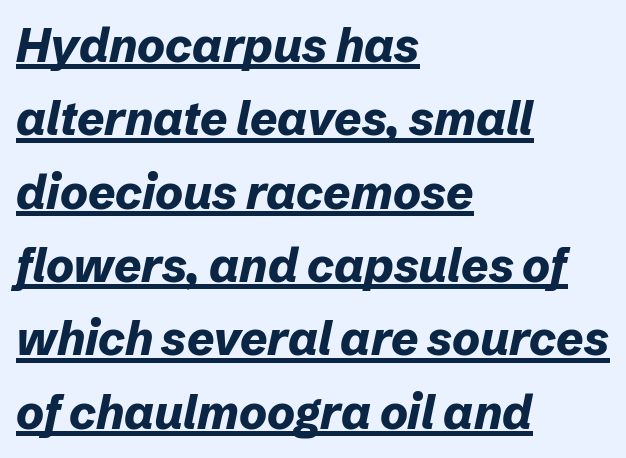
Spacing verdict: proportional, widths tailored to each character. If you drew a line through each stem, it would be angled. Does the leading feel generous? No, just average. Chunky letters — that's bold for sure. Beneath each row of characters lies a ruled line. Observe the ordinary spacing: letters are neighbours, not strangers.
